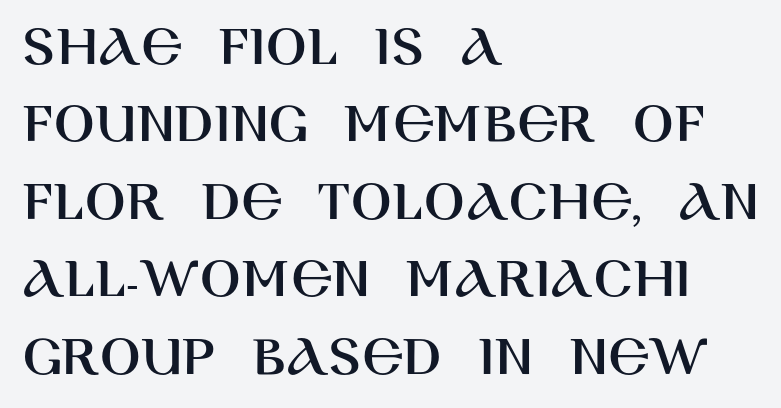
Grotesque or geometric, the face here clearly has no serifs. Tall strokes in this sample are plumb rather than angled. Looks like regular typesetting: each glyph gets only the width it needs. The horizontal fit of the characters is conventional and even. The lines sit at an ordinary, default distance from one another.
